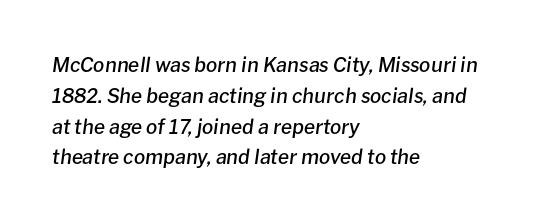
The image shows 20 px text type, italic (leaning right); set left-aligned, normal line spacing (1.54x), normal letter spacing, not underlined.
